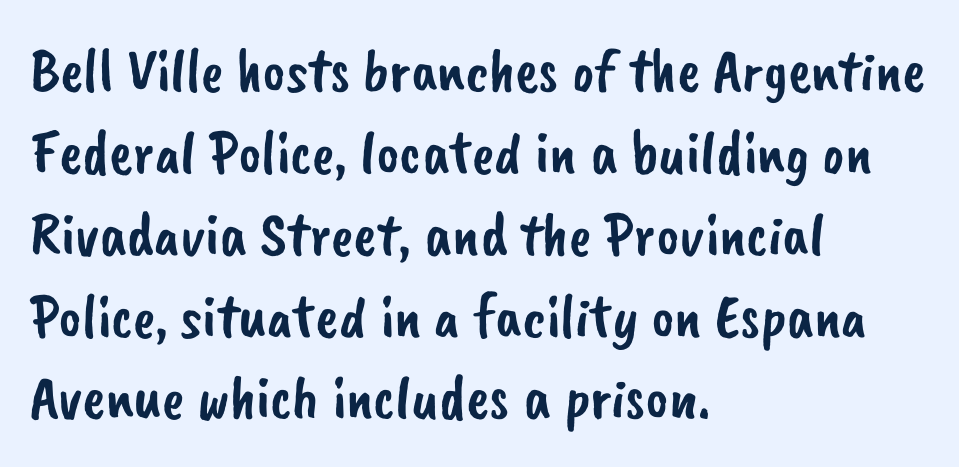
{"serif": "no", "width": "normal", "stroke_contrast": "low", "x_height": "small", "monospaced": "no", "underline": "no", "align": "left", "line_spacing": "normal", "line_spacing_ratio": 1.32, "letter_spacing": "normal", "letter_spacing_em": 0.0, "glyph_px": 62}
